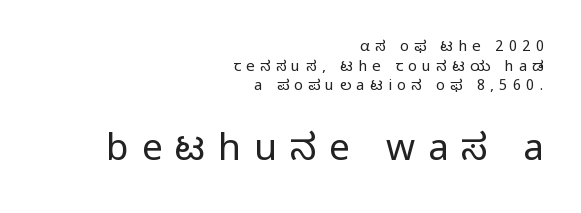
{"serif": "no", "italic": "no", "bold": "no", "weight": "regular", "width": "normal", "stroke_contrast": "low", "x_height": "medium", "monospaced": "no", "underline": "no", "align": "right", "line_spacing": "normal", "line_spacing_ratio": 1.31, "letter_spacing": "wide", "letter_spacing_em": 0.35, "larger_block": "second", "size_ratio": 2.47, "glyph_px": 37}
